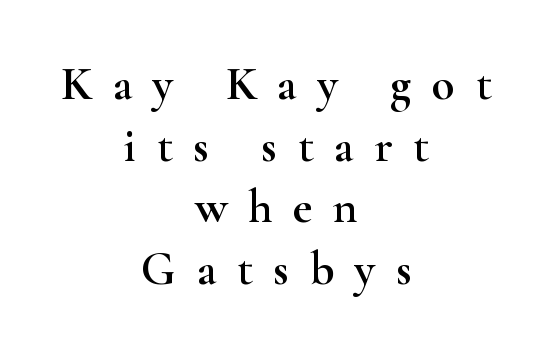
Q: Is the text italic (slanted)? A: No, it is upright.
Q: Is the typeface a serif or a sans-serif typeface? A: Serif.
Q: Is the text underlined? A: No.
Q: How is the paragraph aligned? A: Centered.
Q: Is the spacing between letters normal or unusually wide? A: Unusually wide.
Q: Is the spacing between lines tight, normal or loose? A: Normal.
Q: Width (condensed, normal, or wide)? A: Wide.
Q: Stroke contrast? A: High.
Q: x-height? A: Small.
Q: Monospaced? A: No.
